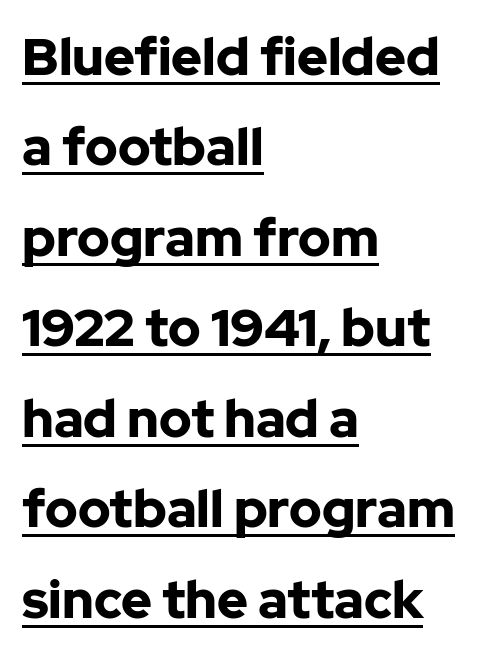
The image shows 52 px bold sans-serif type, upright; set left-aligned, line spacing 1.74x, normal letter spacing, underlined; low stroke contrast and a medium x-height.
